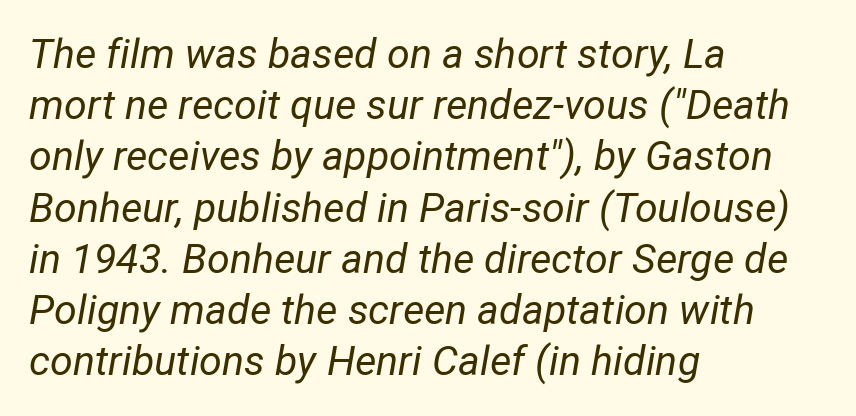
The image shows 41 px regular-weight type, italic (leaning right); set left-aligned, normal line spacing (1.25x), normal letter spacing, not underlined; low stroke contrast and a medium x-height.
